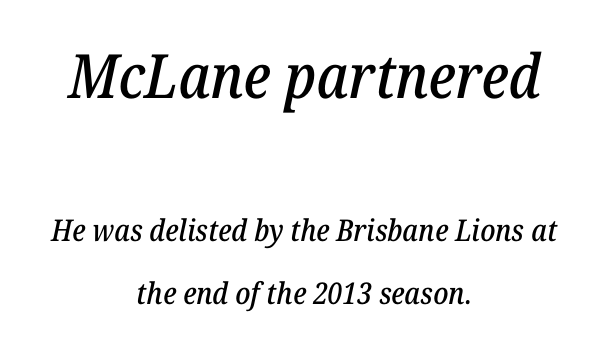
The image shows 61 px serif type, italic (leaning right); set centered, loose line spacing (2.09x), normal letter spacing, not underlined; the first (top) block is 2.03x larger; low stroke contrast and a medium x-height.
